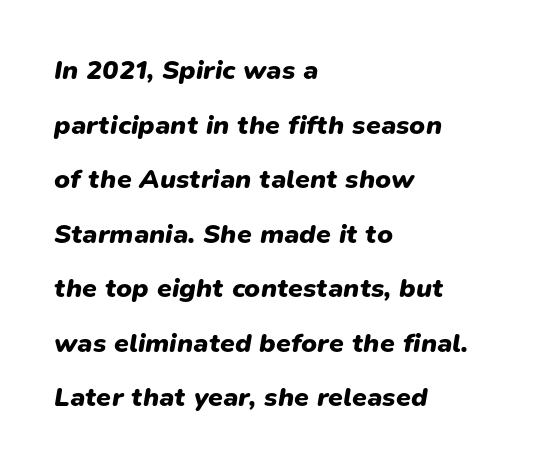
{"italic": "yes", "lean": "right", "slant_degrees": 9, "bold": "yes", "underline": "no", "align": "left", "line_spacing": "loose", "line_spacing_ratio": 2.02, "letter_spacing": "normal", "letter_spacing_em": 0.0, "glyph_px": 27}
